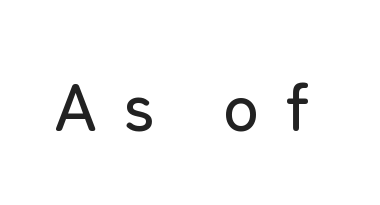
Q: Is the text italic (slanted)? A: No, it is upright.
Q: Is the typeface a serif or a sans-serif typeface? A: Sans-serif.
Q: Is the text underlined? A: No.
Q: Is the spacing between letters normal or unusually wide? A: Unusually wide.
Q: Width (condensed, normal, or wide)? A: Normal.
Q: Stroke contrast? A: Low.
Q: x-height? A: Medium.
Q: Monospaced? A: No.
